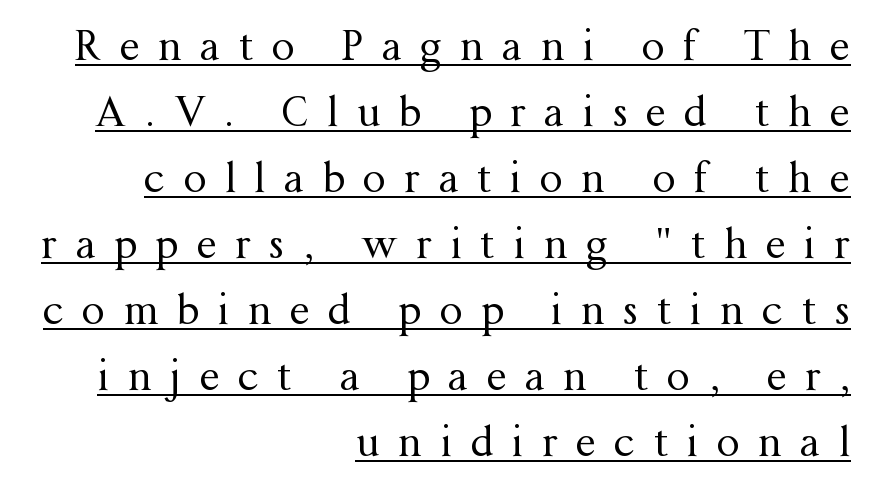
Q: Is the text bold? A: No.
Q: Is the text italic (slanted)? A: No, it is upright.
Q: Is the typeface a serif or a sans-serif typeface? A: Serif.
Q: Is the text underlined? A: Yes.
Q: How is the paragraph aligned? A: Right-aligned.
Q: Is the spacing between letters normal or unusually wide? A: Unusually wide.
Q: Is the spacing between lines tight, normal or loose? A: Normal.
Q: Width (condensed, normal, or wide)? A: Normal.
Q: Stroke contrast? A: Medium.
Q: x-height? A: Medium.
Q: Monospaced? A: No.
